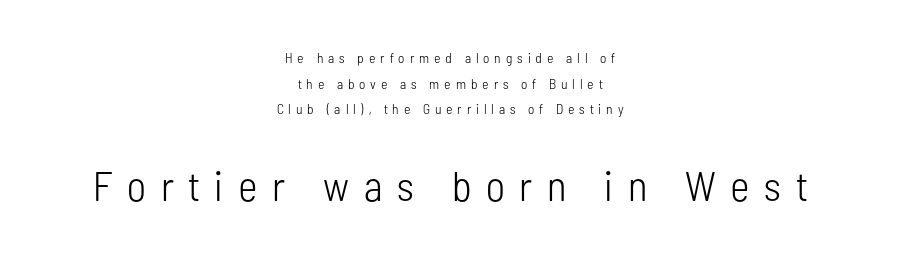
{"serif": "no", "italic": "no", "bold": "no", "weight": "light", "width": "condensed", "stroke_contrast": "low", "x_height": "medium", "monospaced": "no", "underline": "no", "align": "center", "line_spacing_ratio": 1.83, "letter_spacing": "wide", "letter_spacing_em": 0.35, "larger_block": "second", "size_ratio": 3.0, "glyph_px": 42}
